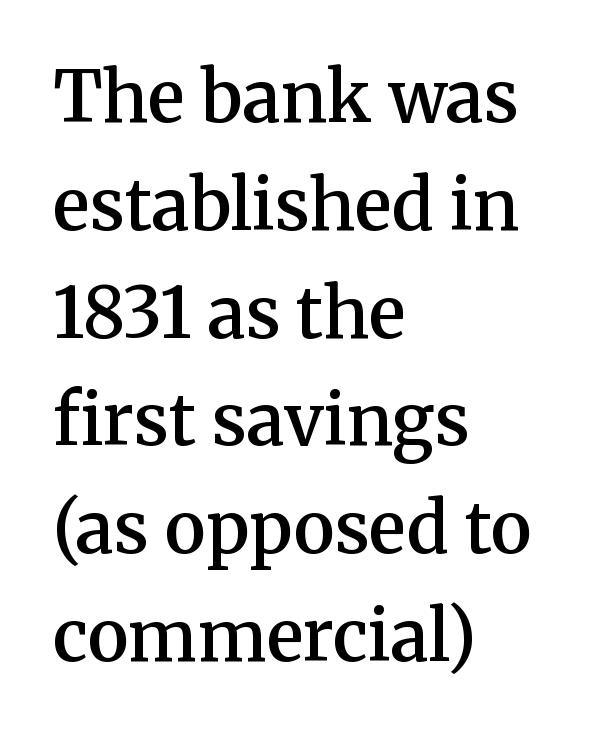
The image shows 70 px semibold serif type, upright; set left-aligned, normal line spacing (1.54x), normal letter spacing, not underlined; medium stroke contrast and a medium x-height.
